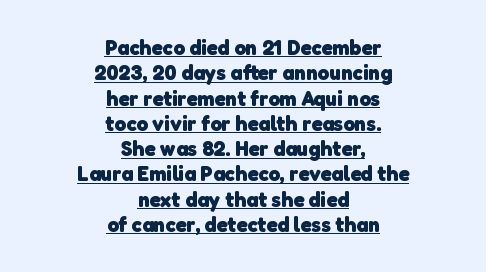
Q: Is the text bold? A: Yes.
Q: Is the text underlined? A: Yes.
Q: How is the paragraph aligned? A: Centered.
Q: Is the spacing between letters normal or unusually wide? A: Normal.
Q: Is the spacing between lines tight, normal or loose? A: Tight.
